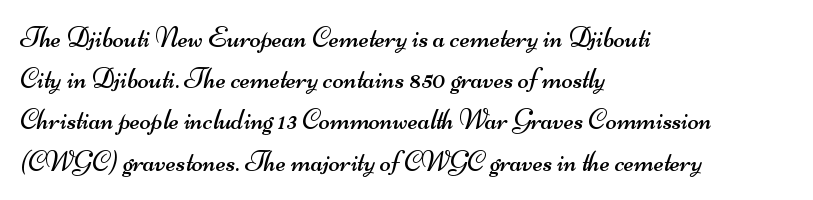
Q: Is the text bold? A: No.
Q: Is the typeface a serif or a sans-serif typeface? A: Sans-serif.
Q: Is the text underlined? A: No.
Q: How is the paragraph aligned? A: Left-aligned.
Q: Is the spacing between letters normal or unusually wide? A: Normal.
Q: Is the spacing between lines tight, normal or loose? A: Normal.
Q: Width (condensed, normal, or wide)? A: Wide.
Q: Stroke contrast? A: Medium.
Q: x-height? A: Small.
Q: Monospaced? A: No.
